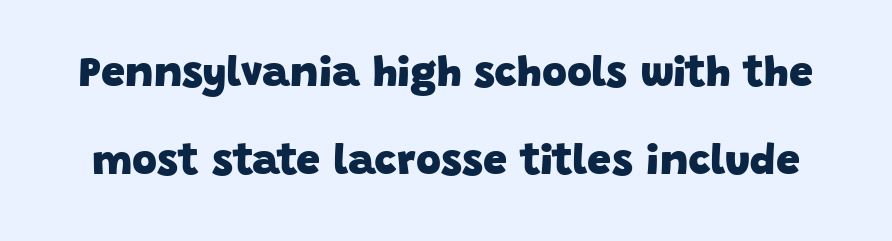
Q: Is the text bold? A: Yes.
Q: Is the typeface a serif or a sans-serif typeface? A: Sans-serif.
Q: Is the text underlined? A: No.
Q: Is the spacing between letters normal or unusually wide? A: Normal.
Q: Is the spacing between lines tight, normal or loose? A: Loose.
Q: Width (condensed, normal, or wide)? A: Normal.
Q: Stroke contrast? A: Low.
Q: x-height? A: Large.
Q: Monospaced? A: No.
